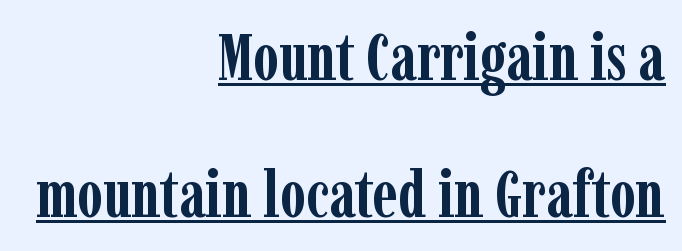
A typographer would call this underscored text. These lines are rendered in a variable-pitch font. In terms of letterform style, serifs are clearly present. Spacing between characters is what you'd get straight out of the box.
